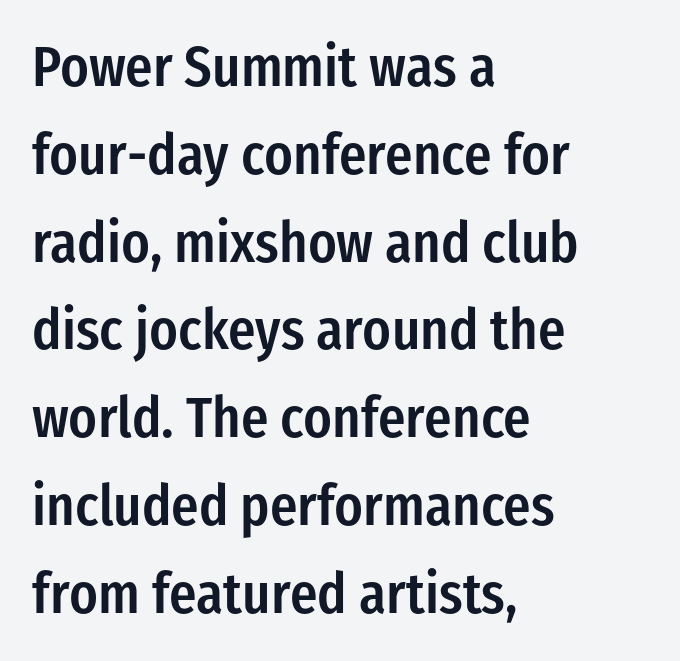
Q: Is the text bold? A: Semi-bold.
Q: Is the text italic (slanted)? A: No, it is upright.
Q: Is the typeface a serif or a sans-serif typeface? A: Sans-serif.
Q: Is the text underlined? A: No.
Q: How is the paragraph aligned? A: Left-aligned.
Q: Is the spacing between letters normal or unusually wide? A: Normal.
Q: Is the spacing between lines tight, normal or loose? A: Normal.
Q: Width (condensed, normal, or wide)? A: Condensed.
Q: Stroke contrast? A: Low.
Q: x-height? A: Medium.
Q: Monospaced? A: No.
